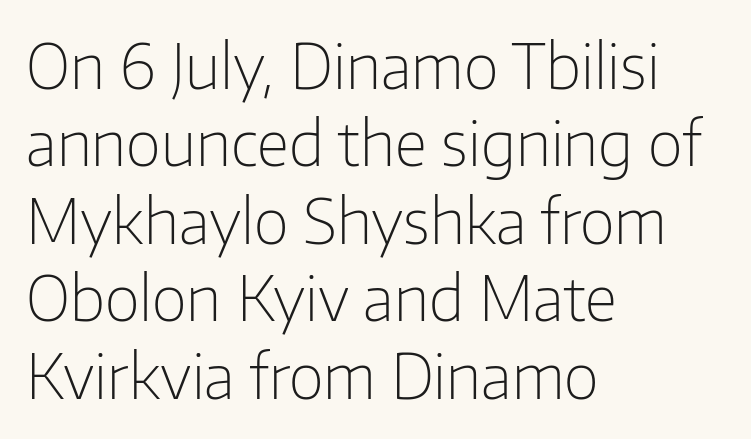
The image shows 61 px light sans-serif type, upright; set left-aligned, normal line spacing (1.27x), normal letter spacing, not underlined; low stroke contrast and a medium x-height.
